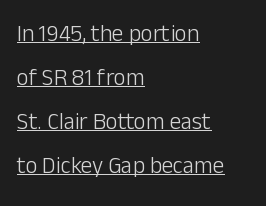
A great deal of white space separates one row of letters from the next. No extra tracking has been applied to these lines. Layout note: lines flush left. The strokes are not fattened; the text isn't bold. Every word sits above its own underline. In terms of posture, this sample is upright.
